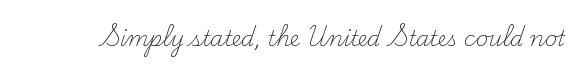
The image shows 21 px text type; set normal letter spacing, not underlined.
